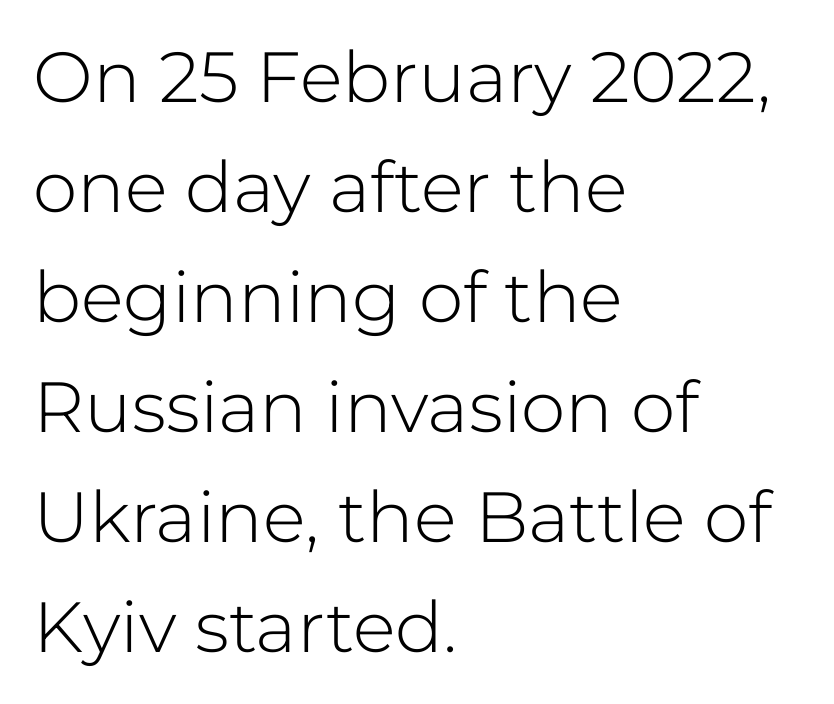
The image shows 71 px light sans-serif type, upright; set left-aligned, normal line spacing (1.55x), normal letter spacing, not underlined; low stroke contrast and a medium x-height.
